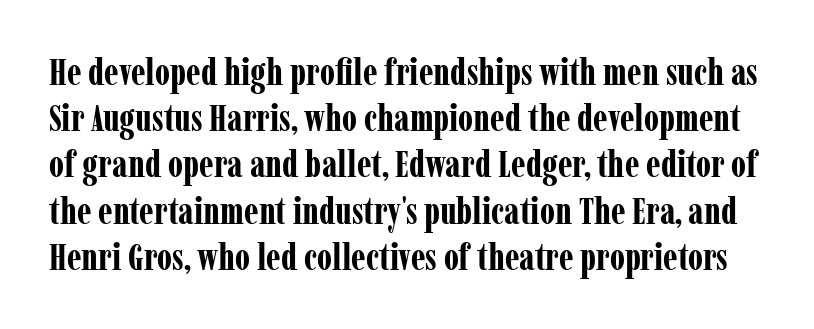
Q: Is the text bold? A: Yes.
Q: Is the text italic (slanted)? A: No, it is upright.
Q: Is the typeface a serif or a sans-serif typeface? A: Serif.
Q: Is the text underlined? A: No.
Q: Is the spacing between letters normal or unusually wide? A: Normal.
Q: Is the spacing between lines tight, normal or loose? A: Normal.
Q: Width (condensed, normal, or wide)? A: Condensed.
Q: Stroke contrast? A: Low.
Q: x-height? A: Medium.
Q: Monospaced? A: No.
